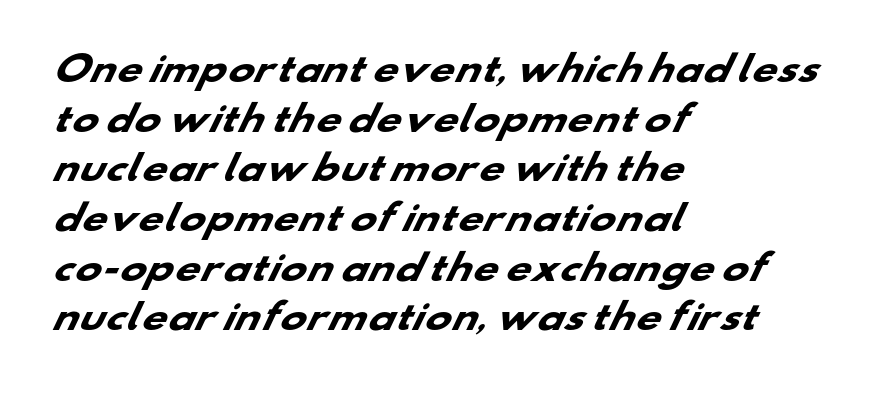
The passage is arranged the way most books set body copy — flush left. The type is set solid horizontally, with unmodified tracking. Proportional: the letters do not fall into vertical columns. Summary of vertical rhythm: regular, with standard interline spacing. The strokes are fattened all the way to bold.
